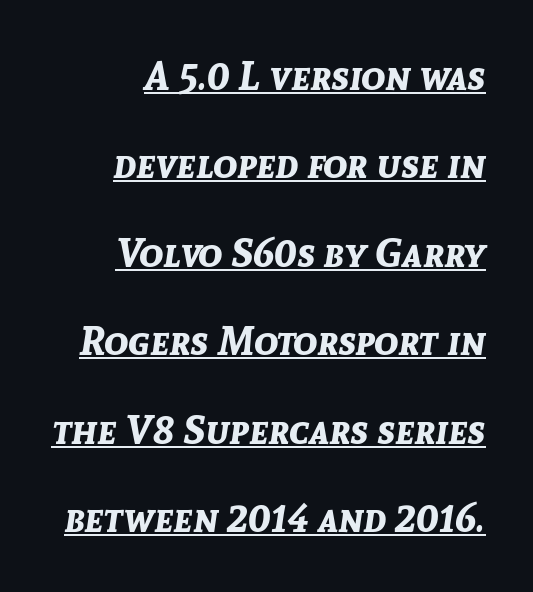
Q: Is the text bold? A: Yes.
Q: Is the text italic (slanted)? A: Yes, it leans right by about 8 degrees.
Q: Is the text underlined? A: Yes.
Q: How is the paragraph aligned? A: Right-aligned.
Q: Is the spacing between letters normal or unusually wide? A: Normal.
Q: Is the spacing between lines tight, normal or loose? A: Loose.
Q: Width (condensed, normal, or wide)? A: Normal.
Q: Stroke contrast? A: Low.
Q: x-height? A: Medium.
Q: Monospaced? A: No.
